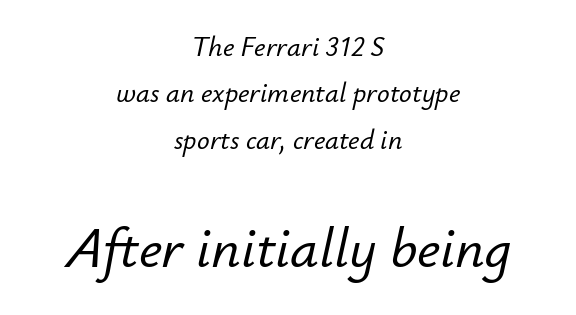
Q: Is the text italic (slanted)? A: Yes, it leans right by about 12 degrees.
Q: Is the text underlined? A: No.
Q: How is the paragraph aligned? A: Centered.
Q: Is the spacing between letters normal or unusually wide? A: Normal.
Q: Is the spacing between lines tight, normal or loose? A: Normal.
Q: Which block of text is set in a larger size, the first (top) or the second (bottom)? A: The second (bottom) one.
Q: Width (condensed, normal, or wide)? A: Normal.
Q: Stroke contrast? A: Low.
Q: x-height? A: Small.
Q: Monospaced? A: No.
